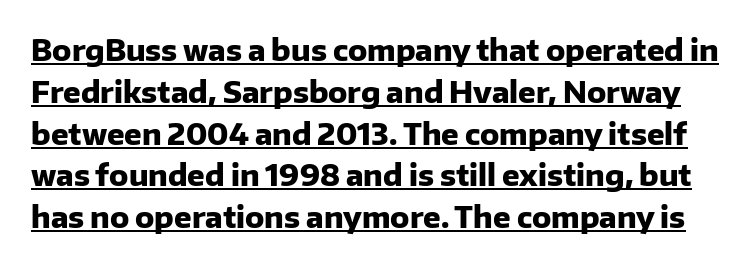
Q: Is the text bold? A: Yes.
Q: Is the text italic (slanted)? A: No, it is upright.
Q: Is the typeface a serif or a sans-serif typeface? A: Sans-serif.
Q: Is the text underlined? A: Yes.
Q: Is the spacing between letters normal or unusually wide? A: Normal.
Q: Is the spacing between lines tight, normal or loose? A: Normal.
Q: Width (condensed, normal, or wide)? A: Normal.
Q: Stroke contrast? A: Low.
Q: x-height? A: Medium.
Q: Monospaced? A: No.
